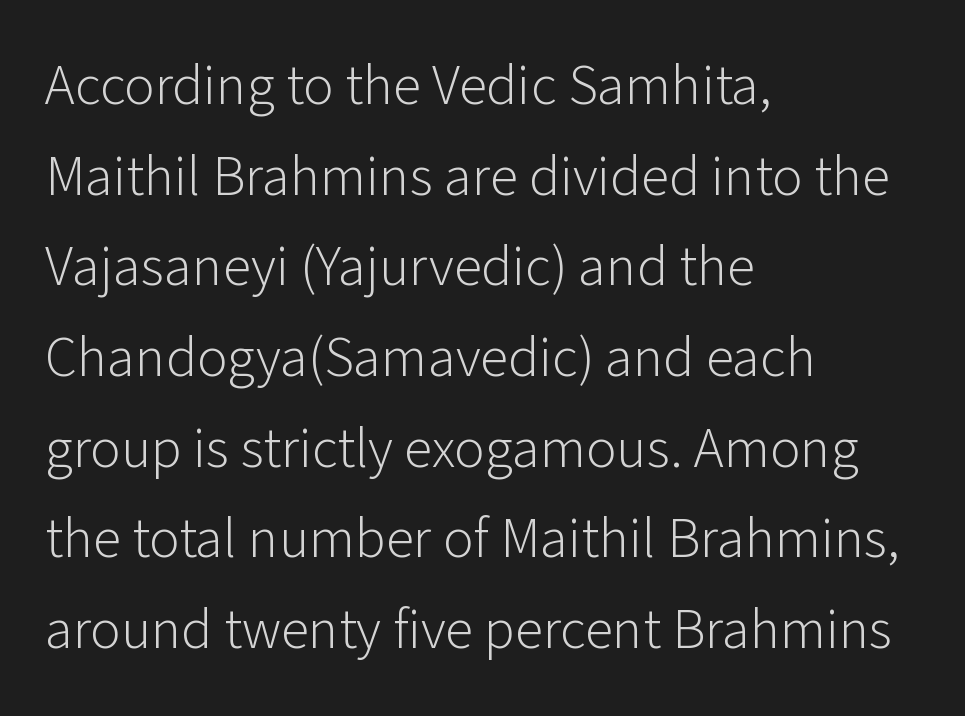
Typographically, this falls in the sans-serif category. Vertical strokes here are truly vertical. Nobody touched the tracking dial on this one. Proportional: the letters do not fall into vertical columns. Each new line begins a customary step beneath the previous one. Caption: multi-line text, flush left, ragged right.
